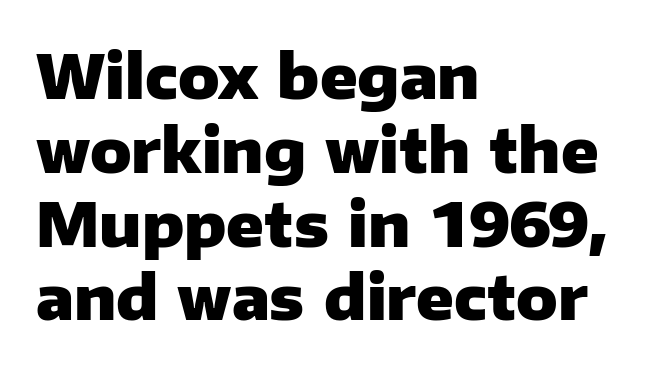
The image shows 61 px heavy sans-serif type, upright; set left-aligned, line spacing 1.21x, normal letter spacing, not underlined; low stroke contrast and a medium x-height.
